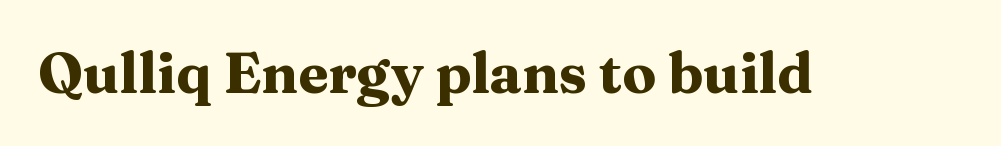
Q: Is the text bold? A: Yes.
Q: Is the text italic (slanted)? A: No, it is upright.
Q: Is the typeface a serif or a sans-serif typeface? A: Serif.
Q: Is the text underlined? A: No.
Q: Is the spacing between letters normal or unusually wide? A: Normal.
Q: Width (condensed, normal, or wide)? A: Wide.
Q: Stroke contrast? A: Medium.
Q: x-height? A: Medium.
Q: Monospaced? A: No.
